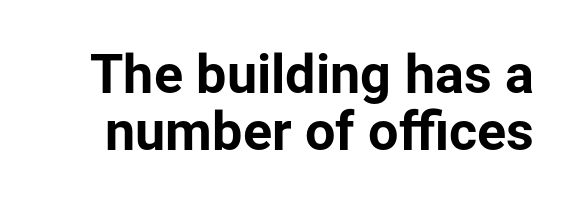
In terms of posture, this sample is upright. Looks like regular typesetting: each glyph gets only the width it needs. Nope, no serifs anywhere on these letters. A full-strength bold gives these letters their thick strokes.
